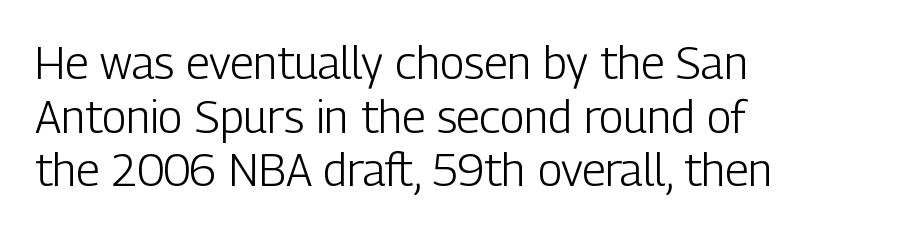
Q: Is the text bold? A: No.
Q: Is the text italic (slanted)? A: No, it is upright.
Q: Is the typeface a serif or a sans-serif typeface? A: Sans-serif.
Q: Is the text underlined? A: No.
Q: How is the paragraph aligned? A: Left-aligned.
Q: Is the spacing between letters normal or unusually wide? A: Normal.
Q: Width (condensed, normal, or wide)? A: Condensed.
Q: Stroke contrast? A: Low.
Q: x-height? A: Medium.
Q: Monospaced? A: No.
